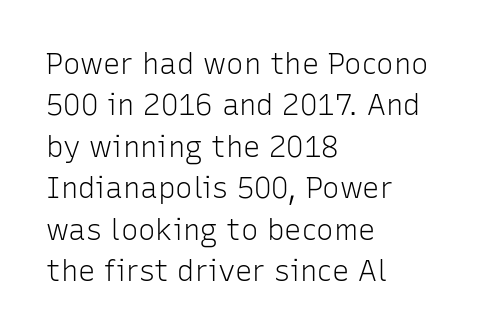
The image shows 29 px light sans-serif type, upright; set left-aligned, normal line spacing (1.43x), normal letter spacing, not underlined; low stroke contrast and a medium x-height.
